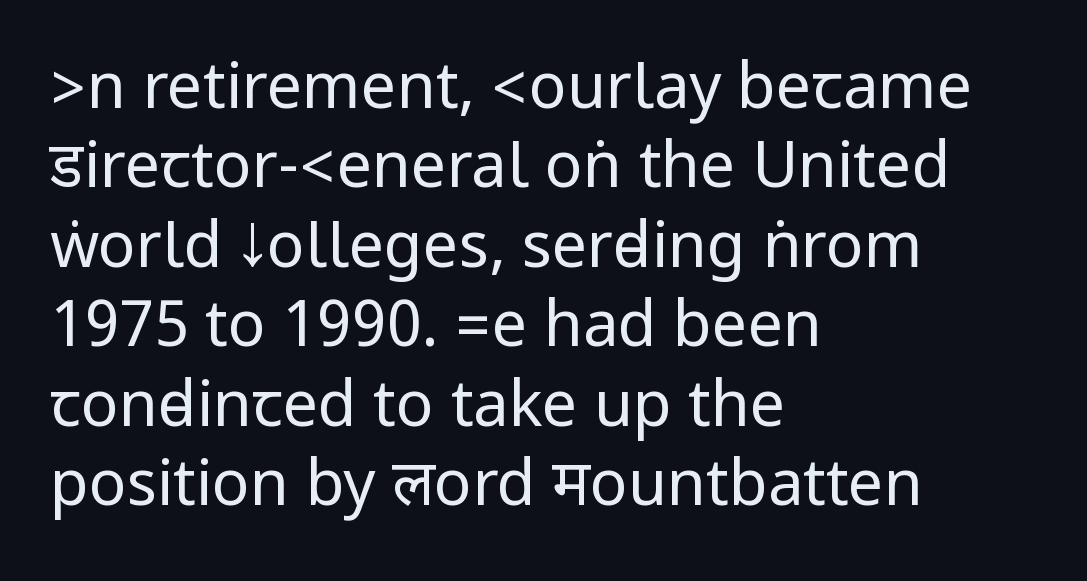
Q: Is the text bold? A: No.
Q: Is the text italic (slanted)? A: No, it is upright.
Q: Is the typeface a serif or a sans-serif typeface? A: Sans-serif.
Q: Is the text underlined? A: No.
Q: How is the paragraph aligned? A: Left-aligned.
Q: Is the spacing between letters normal or unusually wide? A: Normal.
Q: Is the spacing between lines tight, normal or loose? A: Normal.
Q: Width (condensed, normal, or wide)? A: Condensed.
Q: Stroke contrast? A: Low.
